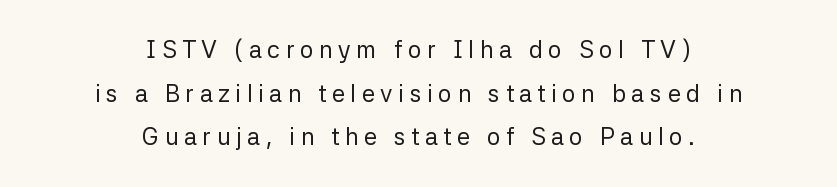
The image shows 24 px text type, upright; set centered, line spacing 1.82x, unusually wide letter spacing (+0.23 em), not underlined.
